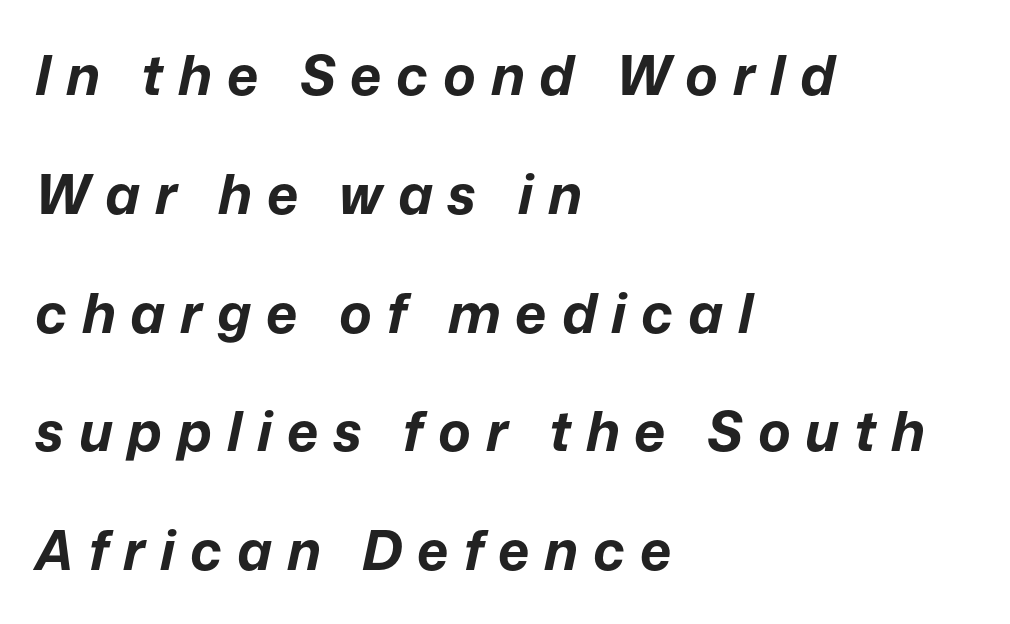
{"italic": "yes", "lean": "right", "slant_degrees": 12, "bold": "yes", "weight": "bold", "width": "normal", "stroke_contrast": "low", "x_height": "medium", "monospaced": "no", "underline": "no", "align": "left", "line_spacing": "loose", "line_spacing_ratio": 2.16, "letter_spacing": "wide", "letter_spacing_em": 0.27, "glyph_px": 55}
